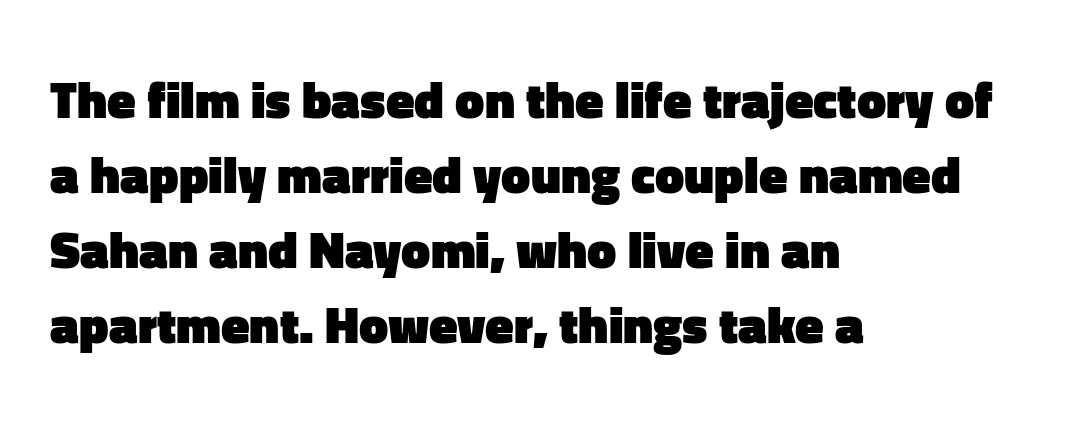
The image shows 52 px heavy sans-serif type, upright; set left-aligned, normal line spacing (1.44x), normal letter spacing, not underlined; low stroke contrast and a medium x-height.
